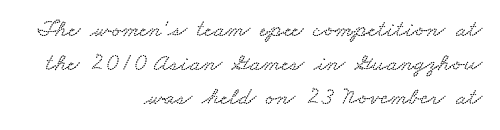
The image shows 25 px text type; set right-aligned, normal line spacing (1.36x), normal letter spacing, not underlined.
